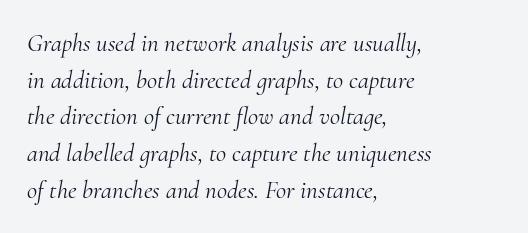
The image shows 25 px text type, italic (leaning right); set left-aligned, normal line spacing (1.47x), normal letter spacing, not underlined.
